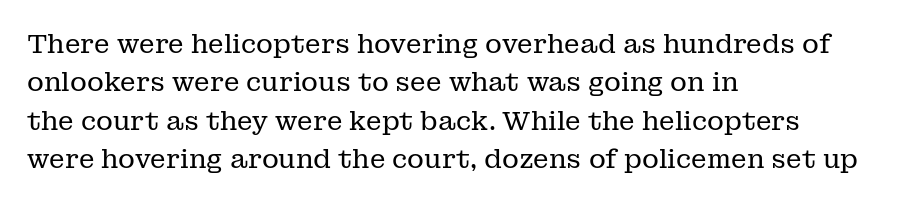
Leftover space on each line is placed entirely after the last word. The font sits on the lighter half of the weight spectrum, regular included. Here the glyphs are tracked normally, forming tight word shapes. Evenly set lines give the paragraph a standard silhouette. The area under the type is left untouched. The letters stand upright; this is a roman face.
